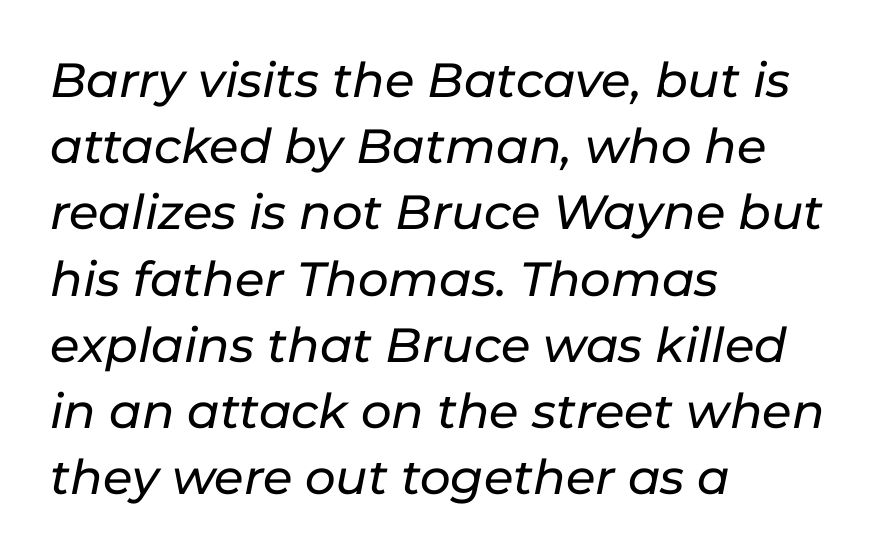
The image shows 48 px text type, italic (leaning right); set left-aligned, normal line spacing (1.38x), normal letter spacing, not underlined; low stroke contrast and a medium x-height.
